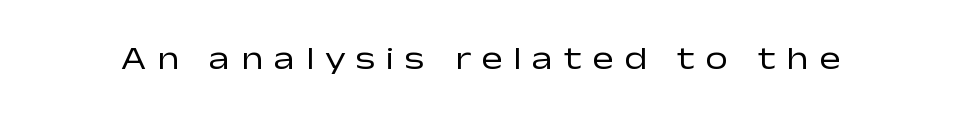
Character widths vary here, with narrow letters taking less room than wide ones. Vertical strokes here are truly vertical. Heaviness? Minimal to ordinary, like unemphasized prose. Tracking here is generous; glyphs stand well apart from one another. The type family on display is of the sans-serif kind.
